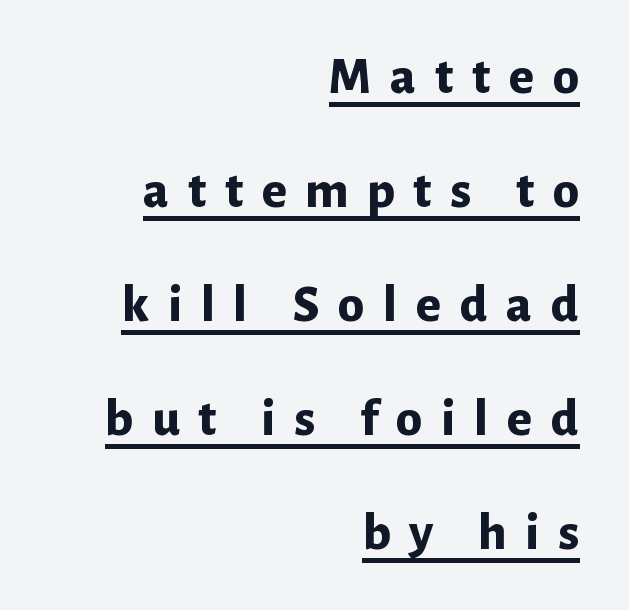
Q: Is the text bold? A: Yes.
Q: Is the text italic (slanted)? A: No, it is upright.
Q: Is the typeface a serif or a sans-serif typeface? A: Sans-serif.
Q: Is the text underlined? A: Yes.
Q: How is the paragraph aligned? A: Right-aligned.
Q: Is the spacing between letters normal or unusually wide? A: Unusually wide.
Q: Is the spacing between lines tight, normal or loose? A: Loose.
Q: Width (condensed, normal, or wide)? A: Normal.
Q: Stroke contrast? A: Low.
Q: x-height? A: Medium.
Q: Monospaced? A: No.
